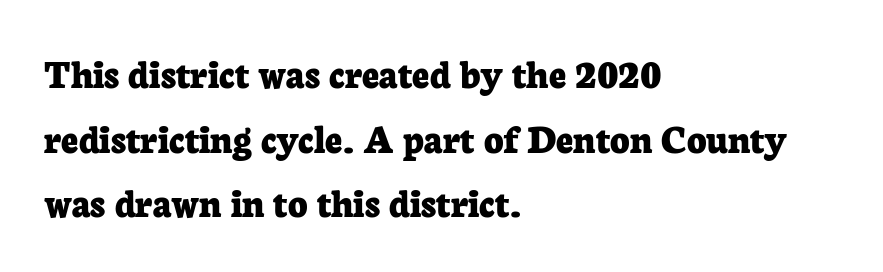
This is the regular roman posture of the typeface. The passage shown is typed in a proportional face where columns would drift. The line texture is even and compact thanks to regular tracking. The characters display serif detailing at their extremities.
